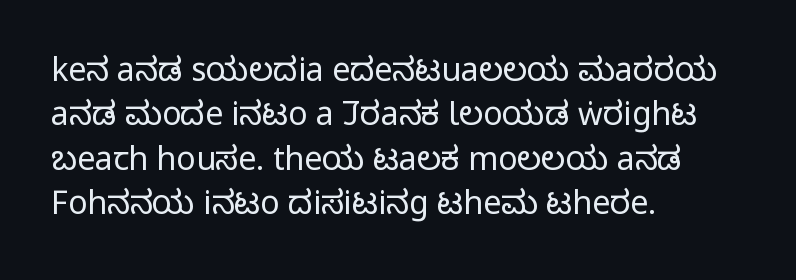
Q: Is the text bold? A: No.
Q: Is the text italic (slanted)? A: No, it is upright.
Q: Is the typeface a serif or a sans-serif typeface? A: Sans-serif.
Q: Is the text underlined? A: No.
Q: How is the paragraph aligned? A: Left-aligned.
Q: Is the spacing between letters normal or unusually wide? A: Normal.
Q: Is the spacing between lines tight, normal or loose? A: Normal.
Q: Width (condensed, normal, or wide)? A: Condensed.
Q: Stroke contrast? A: Low.
Q: x-height? A: Large.
Q: Monospaced? A: No.
